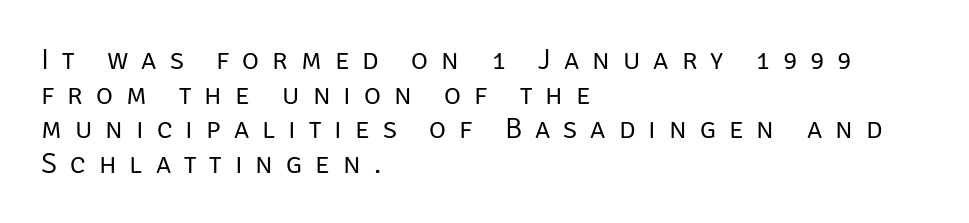
The image shows 29 px regular-weight sans-serif type, upright; set left-aligned, line spacing 1.19x, unusually wide letter spacing (+0.45 em), not underlined; low stroke contrast and a large x-height.
